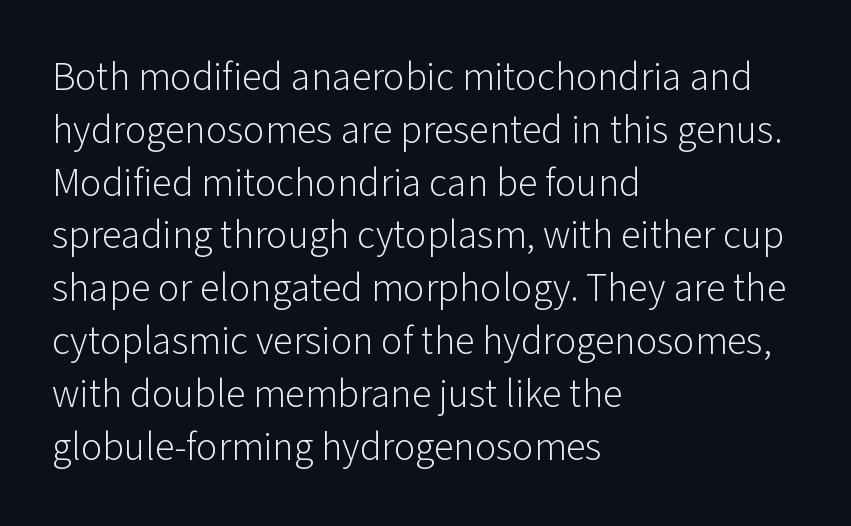
The image shows 40 px light sans-serif type, upright; set left-aligned, normal line spacing (1.32x), normal letter spacing, not underlined; low stroke contrast and a medium x-height.
